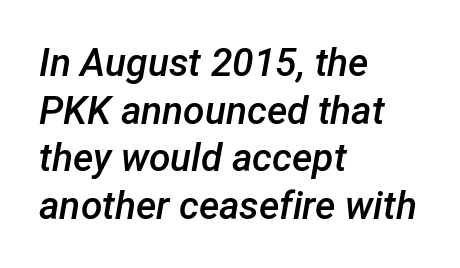
The image shows 39 px semibold type, italic (leaning right); set left-aligned, line spacing 1.22x, normal letter spacing, not underlined; low stroke contrast and a medium x-height.
